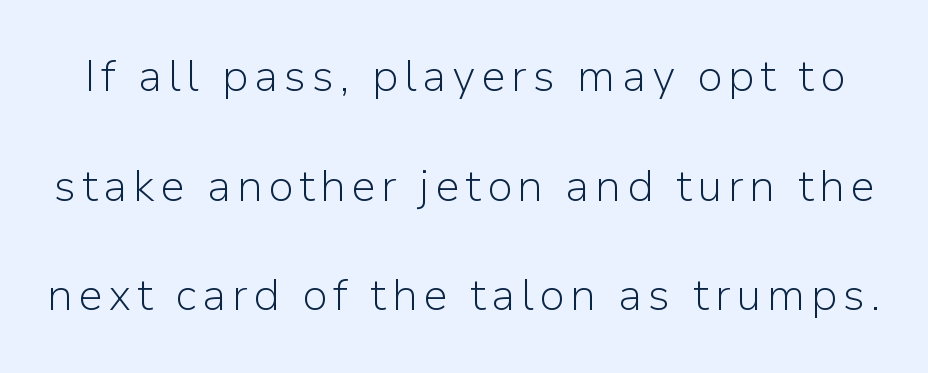
{"serif": "no", "italic": "no", "bold": "no", "weight": "light", "width": "normal", "stroke_contrast": "low", "x_height": "medium", "monospaced": "no", "underline": "no", "line_spacing": "loose", "line_spacing_ratio": 2.49, "glyph_px": 44}
